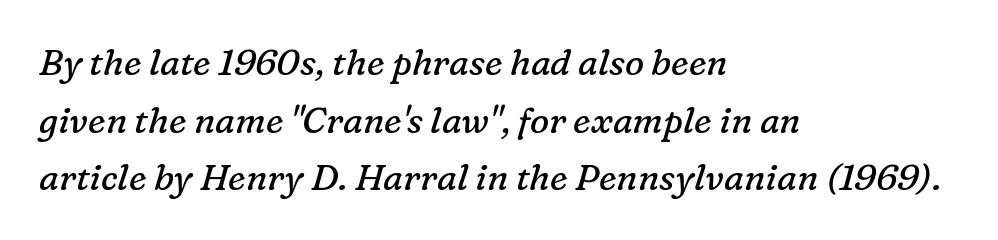
The image shows 36 px regular-weight serif type, italic (leaning right); set left-aligned, normal line spacing (1.6x), normal letter spacing, not underlined; low stroke contrast and a medium x-height.
